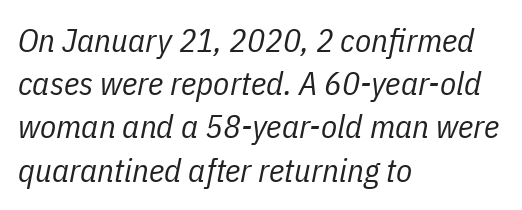
Character widths vary here, with narrow letters taking less room than wide ones. Letters have the restrained weight of plain body copy at most. The lines in this sample share a left origin and differ only in where they stop. If you drew a line through each stem, it would be angled. Unmarked baselines from the first word to the last.
